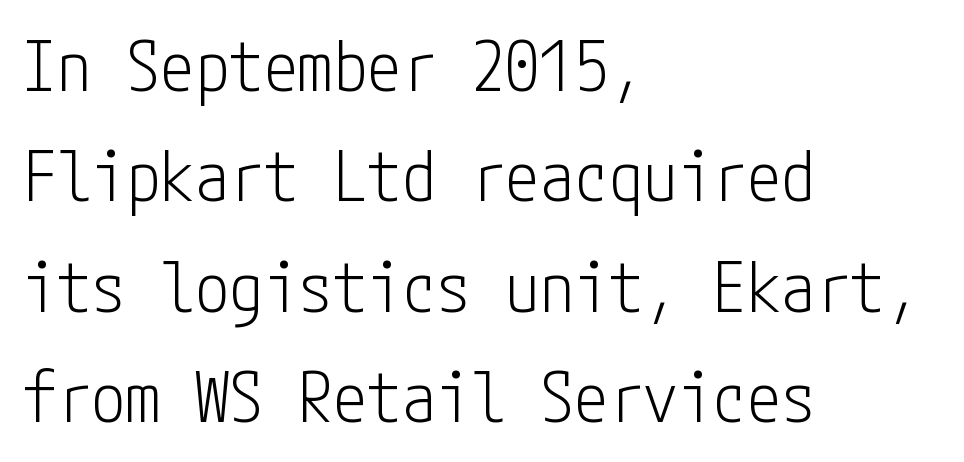
{"serif": "no", "italic": "no", "bold": "no", "weight": "light", "width": "condensed", "stroke_contrast": "low", "x_height": "medium", "underline": "no", "align": "left", "line_spacing": "normal", "line_spacing_ratio": 1.6, "letter_spacing": "normal", "letter_spacing_em": 0.0, "glyph_px": 69}
